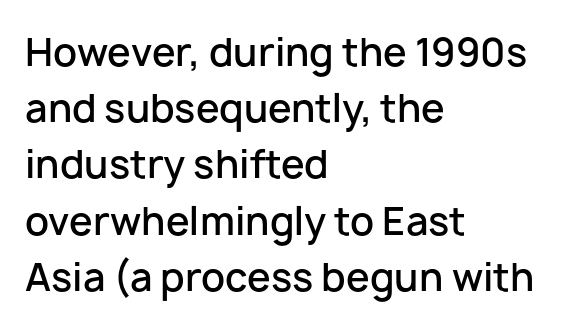
The image shows 38 px semibold sans-serif type, upright; set left-aligned, normal line spacing (1.48x), normal letter spacing, not underlined; low stroke contrast and a medium x-height.
